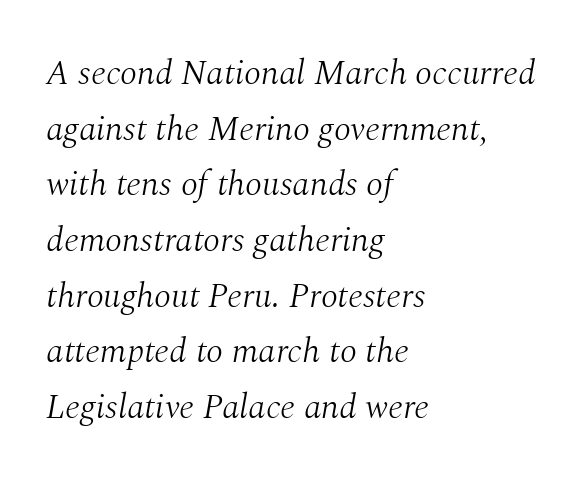
The image shows 35 px light serif type, italic (leaning right); set left-aligned, normal line spacing (1.59x), normal letter spacing, not underlined; medium stroke contrast and a medium x-height.
